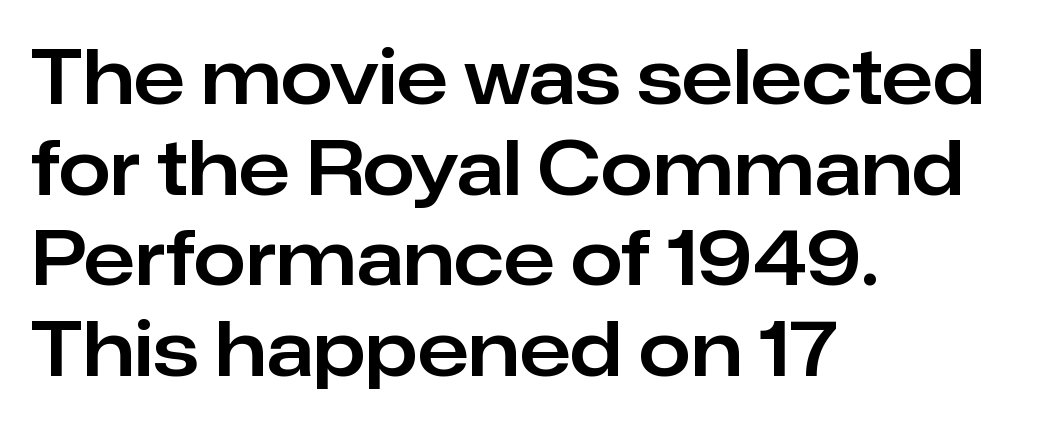
Is there any slant? The stems are plumb. Varying glyph widths throughout — classic text-font behaviour. The strip under each line holds only bare page. One-word summary of the alignment: left. Examine the stroke ends and you'll find no serifs. In terms of letterspacing, this is plain default setting.
